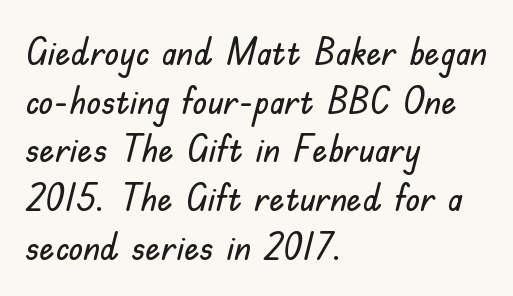
Q: Is the text italic (slanted)? A: Yes.
Q: Is the typeface a serif or a sans-serif typeface? A: Sans-serif.
Q: Is the text underlined? A: No.
Q: How is the paragraph aligned? A: Left-aligned.
Q: Is the spacing between letters normal or unusually wide? A: Normal.
Q: Is the spacing between lines tight, normal or loose? A: Normal.
Q: Width (condensed, normal, or wide)? A: Normal.
Q: Stroke contrast? A: Low.
Q: x-height? A: Small.
Q: Monospaced? A: No.
